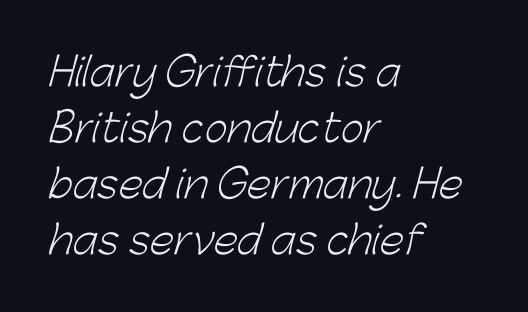
{"serif": "no", "bold": "no", "weight": "light", "width": "normal", "stroke_contrast": "low", "x_height": "medium", "monospaced": "no", "underline": "no", "align": "left", "line_spacing": "normal", "line_spacing_ratio": 1.44, "letter_spacing": "normal", "letter_spacing_em": 0.0, "glyph_px": 39}
